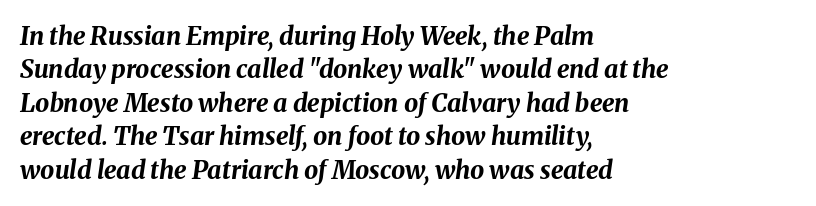
Slanted lettering throughout. Short and long lines alike share a common starting point at left. Look at the tracking — it's just the regular setting, nothing added. Type without underlining. Regarding leading, the lines here are spaced in the standard way.
